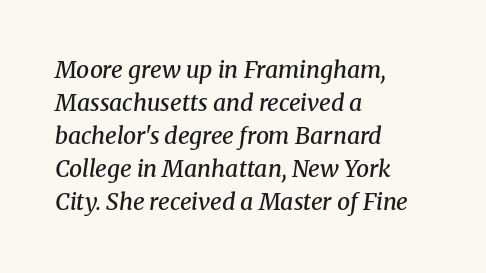
Successive baselines arrive at the customary interval. The ragged edge is on the right, which tells us the setting is flush left. Descenders are the only things crossing below the line. The glyphs look as if they've been sheared to an angle. Words appear dense and cohesive because spacing is normal. Strokes here are thickened, but only to semibold level.
